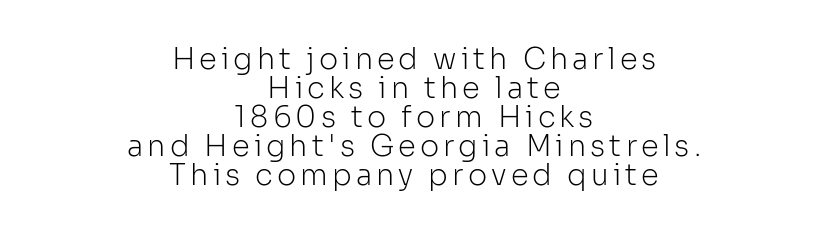
Q: Is the text bold? A: No.
Q: Is the text italic (slanted)? A: No, it is upright.
Q: Is the typeface a serif or a sans-serif typeface? A: Sans-serif.
Q: Is the text underlined? A: No.
Q: How is the paragraph aligned? A: Centered.
Q: Is the spacing between lines tight, normal or loose? A: Tight.
Q: Width (condensed, normal, or wide)? A: Normal.
Q: Stroke contrast? A: Low.
Q: x-height? A: Medium.
Q: Monospaced? A: No.
